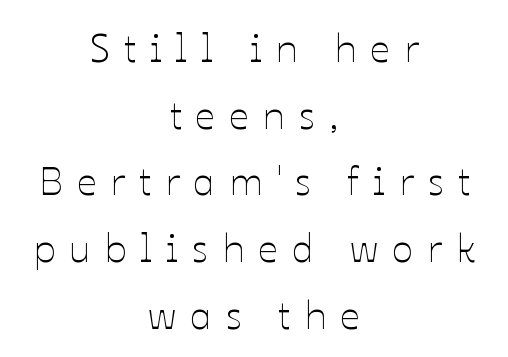
Q: Is the text bold? A: No.
Q: Is the text italic (slanted)? A: No, it is upright.
Q: Is the text underlined? A: No.
Q: How is the paragraph aligned? A: Centered.
Q: Is the spacing between letters normal or unusually wide? A: Unusually wide.
Q: Width (condensed, normal, or wide)? A: Normal.
Q: Stroke contrast? A: Low.
Q: x-height? A: Medium.
Q: Monospaced? A: No.
